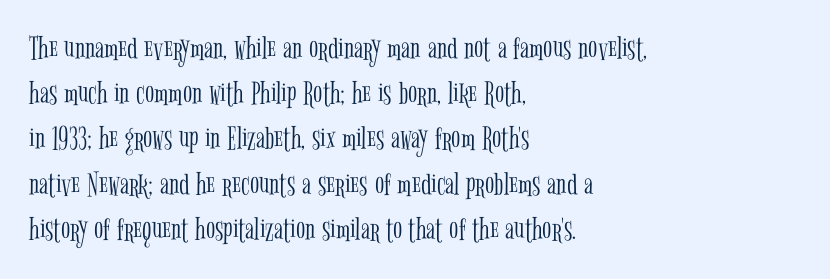
Q: Is the text bold? A: No.
Q: Is the text italic (slanted)? A: No, it is upright.
Q: Is the typeface a serif or a sans-serif typeface? A: Serif.
Q: Is the text underlined? A: No.
Q: How is the paragraph aligned? A: Left-aligned.
Q: Is the spacing between letters normal or unusually wide? A: Normal.
Q: Is the spacing between lines tight, normal or loose? A: Normal.
Q: Width (condensed, normal, or wide)? A: Condensed.
Q: Stroke contrast? A: Low.
Q: x-height? A: Medium.
Q: Monospaced? A: No.
